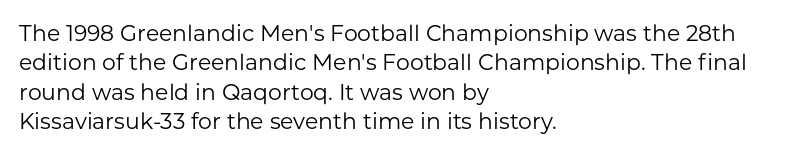
Q: Is the text bold? A: No.
Q: Is the text italic (slanted)? A: No, it is upright.
Q: Is the text underlined? A: No.
Q: How is the paragraph aligned? A: Left-aligned.
Q: Is the spacing between letters normal or unusually wide? A: Normal.
Q: Is the spacing between lines tight, normal or loose? A: Normal.
